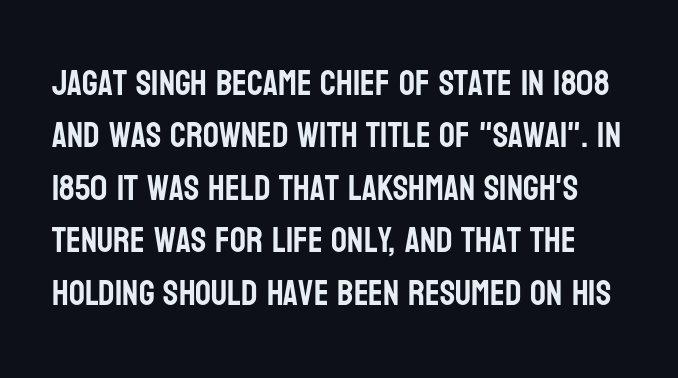
Is there any slant? The stems are plumb. Spacing verdict: proportional, widths tailored to each character. The line-height multiplier appears to be the usual default. This is sans-serif lettering, the kind often seen on screens and signage.
